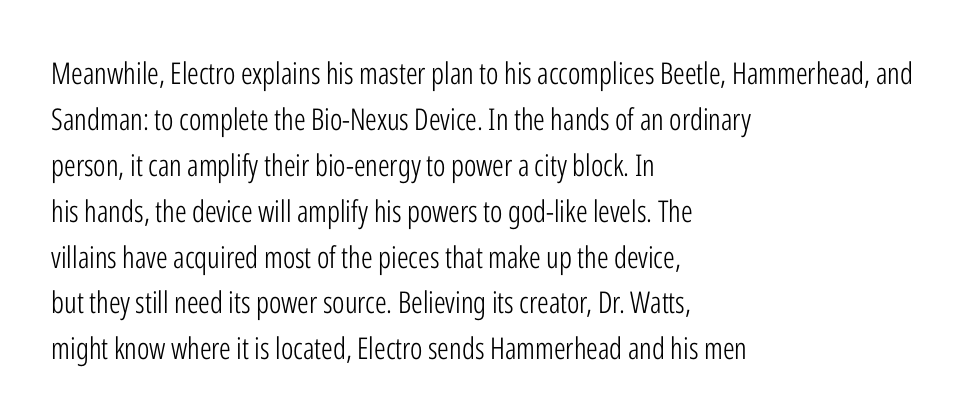
{"serif": "no", "italic": "no", "bold": "no", "weight": "light", "width": "condensed", "stroke_contrast": "low", "x_height": "medium", "monospaced": "no", "underline": "no", "align": "left", "line_spacing": "normal", "line_spacing_ratio": 1.53, "letter_spacing": "normal", "letter_spacing_em": 0.0, "glyph_px": 30}
